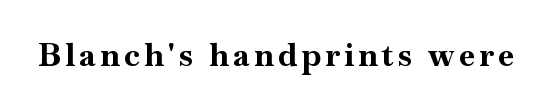
Strokes here are thick enough to call this a true bold. The area under the type is left untouched. This sample uses an upright cut, with every glyph sitting square on the baseline. Yep, those are serifs on the letters. A typesetter would call this proportional, since set widths differ per character.
